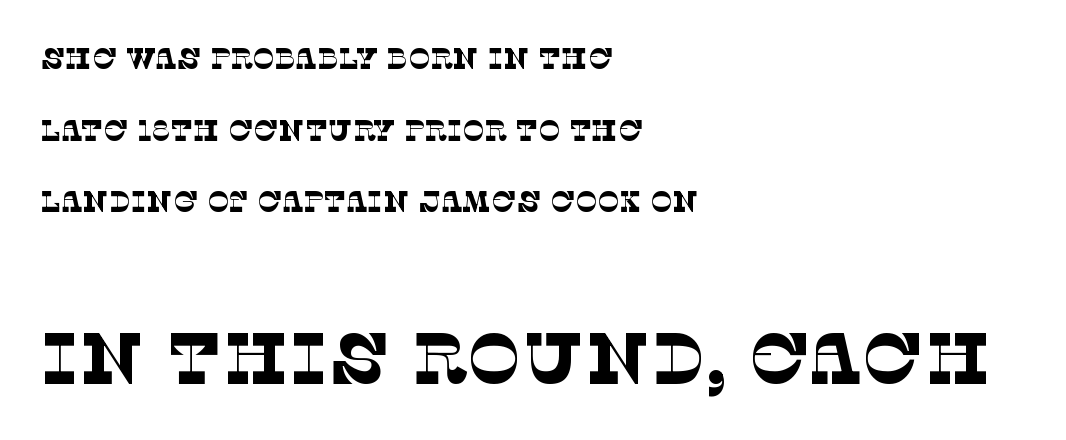
Q: Is the text bold? A: No.
Q: Is the typeface a serif or a sans-serif typeface? A: Serif.
Q: Is the text underlined? A: No.
Q: How is the paragraph aligned? A: Left-aligned.
Q: Is the spacing between letters normal or unusually wide? A: Normal.
Q: Is the spacing between lines tight, normal or loose? A: Loose.
Q: Which block of text is set in a larger size, the first (top) or the second (bottom)? A: The second (bottom) one.
Q: Width (condensed, normal, or wide)? A: Normal.
Q: Stroke contrast? A: Low.
Q: x-height? A: Large.
Q: Monospaced? A: No.
